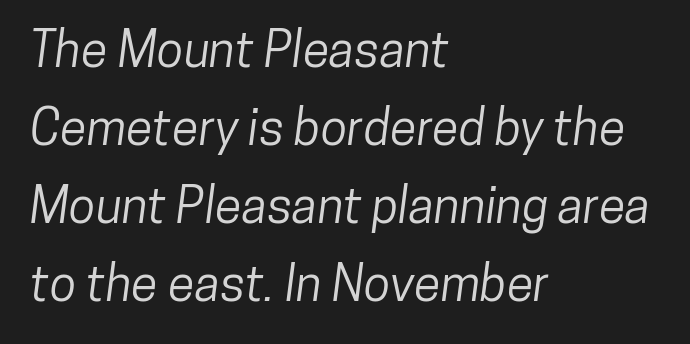
The rendering uses natural spacing where letterforms have individual widths. The rendering keeps characters at their native spacing. Notice how descenders clear the ascenders below comfortably — that's standard leading. The setting favours the left margin, as ordinary paragraphs usually do.
